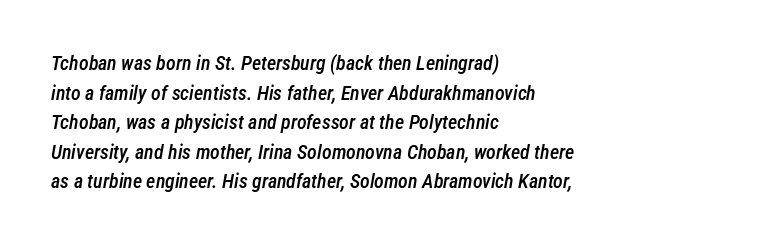
Glyph-to-glyph distance matches everyday printed text. This sample keeps an unexceptional amount of space between lines. The rag falls on the right side of this text block. Honestly, there is no underline to notice here at all. The strokes are fattened partway — semibold, not bold.
